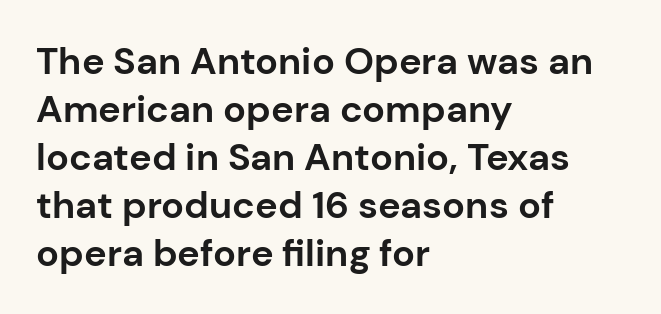
The space beneath each line is pristine and unruled. The passage shown is emphatically bold. Nope, not italic — everything's standing straight. The passage shown has conventional tracking throughout.
